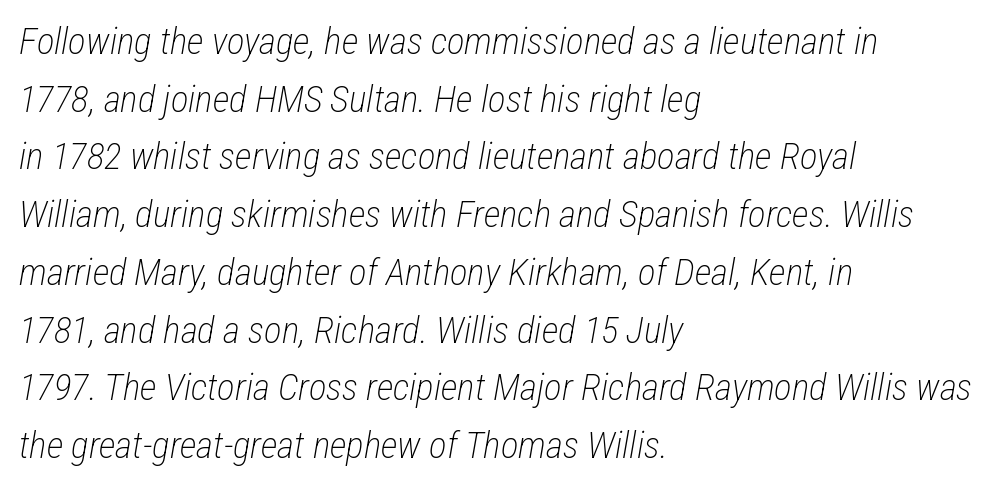
{"italic": "yes", "lean": "right", "slant_degrees": 12, "bold": "no", "weight": "light", "width": "condensed", "stroke_contrast": "low", "x_height": "medium", "monospaced": "no", "underline": "no", "align": "left", "line_spacing": "normal", "line_spacing_ratio": 1.56, "letter_spacing": "normal", "letter_spacing_em": 0.0, "glyph_px": 37}
